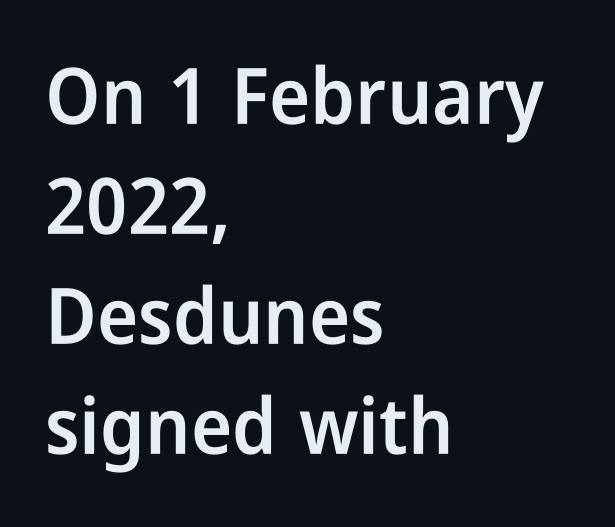
Q: Is the text bold? A: Semi-bold.
Q: Is the text italic (slanted)? A: No, it is upright.
Q: Is the typeface a serif or a sans-serif typeface? A: Sans-serif.
Q: Is the text underlined? A: No.
Q: How is the paragraph aligned? A: Left-aligned.
Q: Is the spacing between letters normal or unusually wide? A: Normal.
Q: Is the spacing between lines tight, normal or loose? A: Normal.
Q: Width (condensed, normal, or wide)? A: Condensed.
Q: Stroke contrast? A: Low.
Q: x-height? A: Medium.
Q: Monospaced? A: No.
